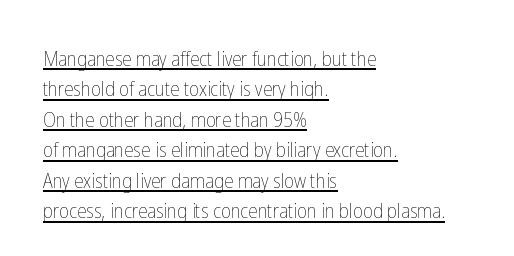
Q: Is the text bold? A: No.
Q: Is the text italic (slanted)? A: No, it is upright.
Q: Is the text underlined? A: Yes.
Q: How is the paragraph aligned? A: Left-aligned.
Q: Is the spacing between letters normal or unusually wide? A: Normal.
Q: Is the spacing between lines tight, normal or loose? A: Normal.
